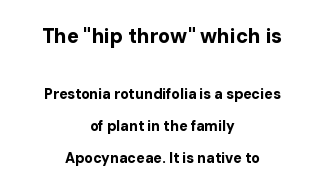
Typesetter's note: full bold, strokes at maximum text heaviness. The designer dialed line spacing up above the default. The string is rendered with underlining switched off. Layout note: lines centered.
